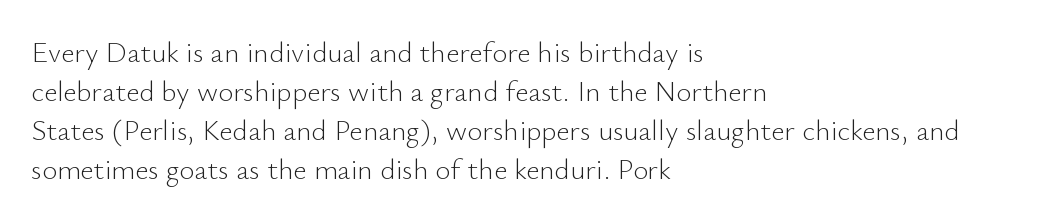
These lines are rendered in a variable-pitch font. Descenders hang freely into open space. Characters remain perfectly vertical along every line. The passage shown is typeset with a sans-serif family.
